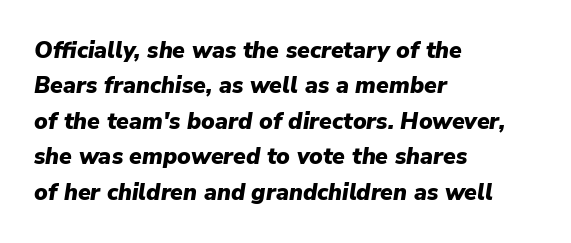
Q: Is the text bold? A: Yes.
Q: Is the text italic (slanted)? A: Yes, it leans right by about 9 degrees.
Q: Is the text underlined? A: No.
Q: How is the paragraph aligned? A: Left-aligned.
Q: Is the spacing between letters normal or unusually wide? A: Normal.
Q: Is the spacing between lines tight, normal or loose? A: Normal.
